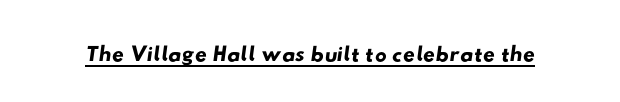
{"serif": "no", "width": "wide", "stroke_contrast": "low", "x_height": "small", "monospaced": "no", "underline": "yes", "letter_spacing": "normal", "letter_spacing_em": 0.0, "glyph_px": 33}
